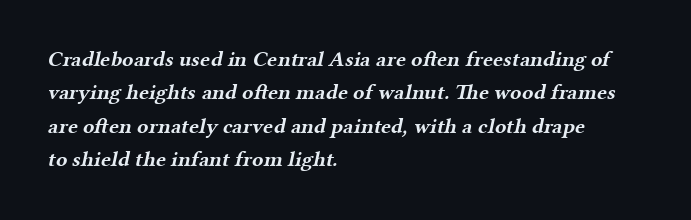
The image shows 21 px bold type; set left-aligned, normal line spacing (1.59x), normal letter spacing, not underlined.
